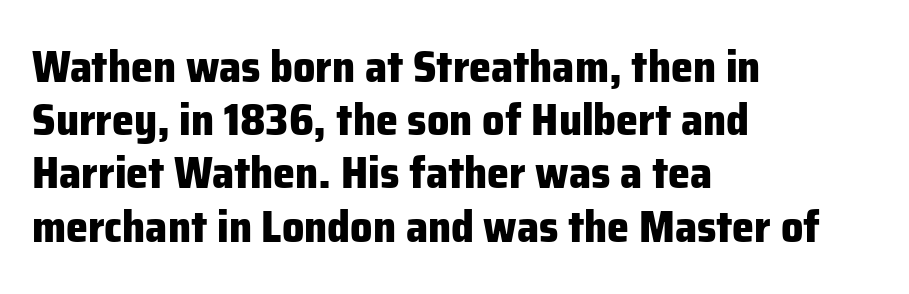
{"serif": "no", "italic": "no", "bold": "yes", "weight": "heavy", "width": "normal", "stroke_contrast": "low", "x_height": "medium", "monospaced": "no", "underline": "no", "align": "left", "line_spacing_ratio": 1.21, "letter_spacing": "normal", "letter_spacing_em": 0.0, "glyph_px": 44}
